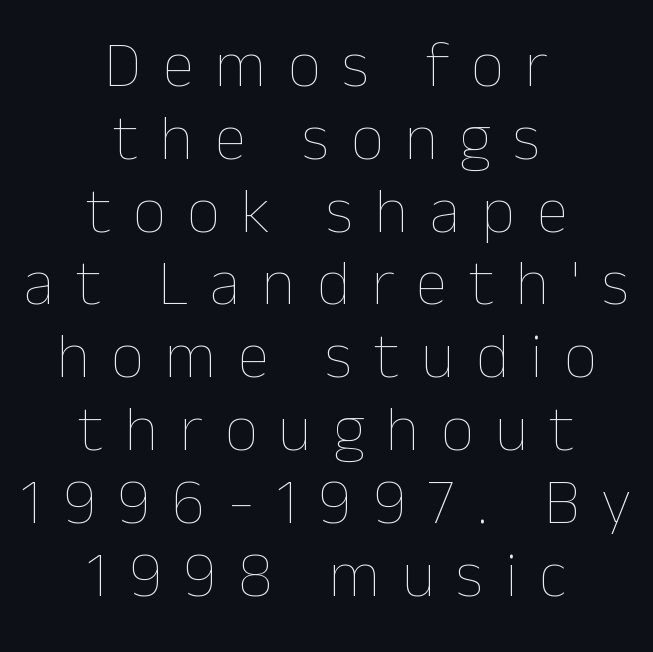
The image shows 65 px thin type, upright; set centered, tight line spacing (1.12x), unusually wide letter spacing (+0.33 em), not underlined; low stroke contrast and a medium x-height.
